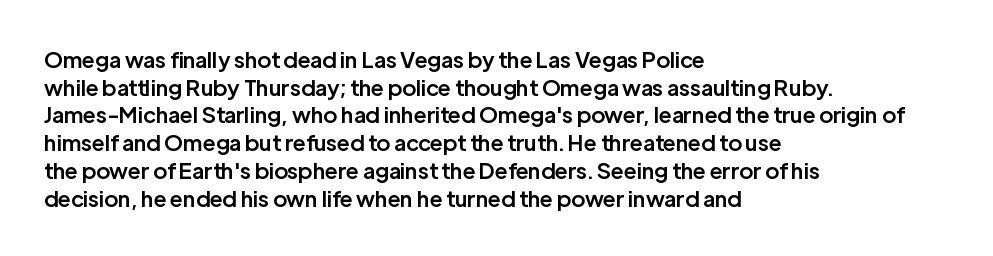
{"italic": "no", "bold": "semi", "underline": "no", "align": "left", "line_spacing": "normal", "line_spacing_ratio": 1.26, "letter_spacing": "normal", "letter_spacing_em": 0.0, "glyph_px": 22}
